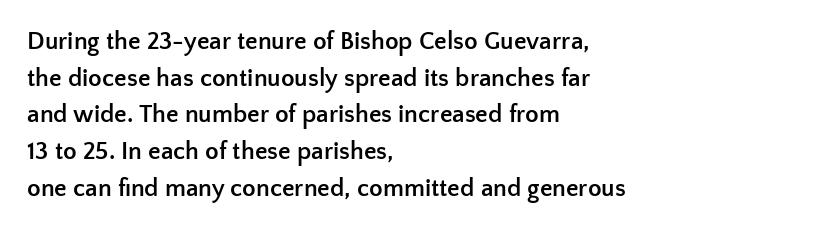
{"italic": "no", "bold": "yes", "underline": "no", "align": "left", "line_spacing": "normal", "line_spacing_ratio": 1.47, "letter_spacing": "normal", "letter_spacing_em": 0.0, "glyph_px": 25}
